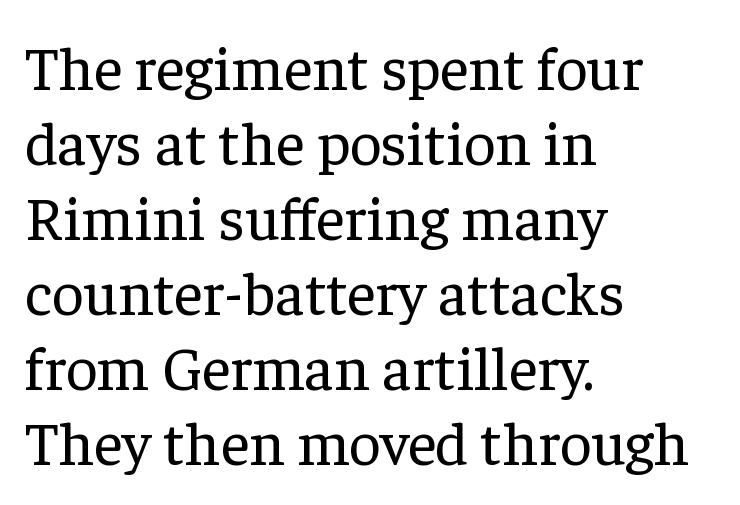
Q: Is the text bold? A: No.
Q: Is the text italic (slanted)? A: No, it is upright.
Q: Is the typeface a serif or a sans-serif typeface? A: Serif.
Q: Is the text underlined? A: No.
Q: How is the paragraph aligned? A: Left-aligned.
Q: Is the spacing between letters normal or unusually wide? A: Normal.
Q: Width (condensed, normal, or wide)? A: Normal.
Q: Stroke contrast? A: Low.
Q: x-height? A: Medium.
Q: Monospaced? A: No.
